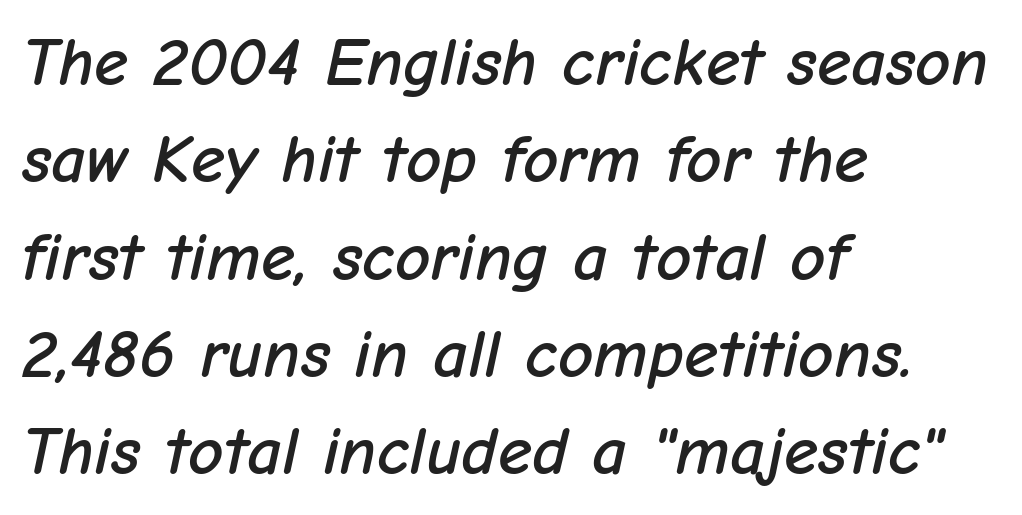
{"italic": "yes", "lean": "right", "slant_degrees": 12, "width": "normal", "stroke_contrast": "low", "x_height": "medium", "monospaced": "no", "underline": "no", "align": "left", "line_spacing": "normal", "line_spacing_ratio": 1.41, "letter_spacing": "normal", "letter_spacing_em": 0.0, "glyph_px": 69}
